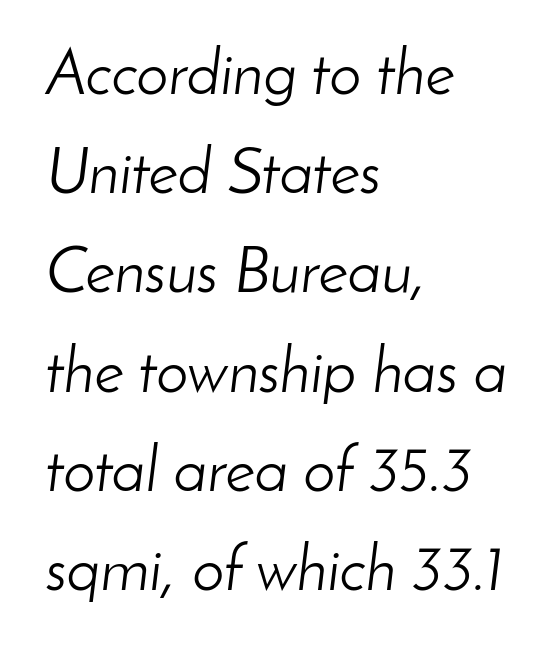
{"italic": "yes", "lean": "right", "slant_degrees": 8, "bold": "no", "weight": "light", "width": "normal", "stroke_contrast": "low", "x_height": "small", "monospaced": "no", "underline": "no", "align": "left", "line_spacing": "normal", "line_spacing_ratio": 1.55, "letter_spacing": "normal", "letter_spacing_em": 0.0, "glyph_px": 64}
